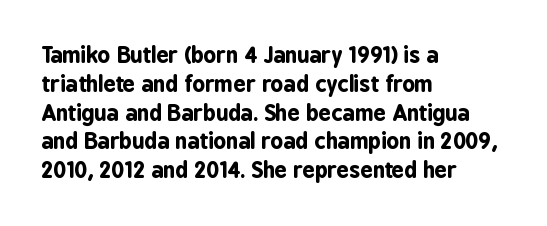
The image shows 22 px bold type, upright; set left-aligned, normal line spacing (1.31x), normal letter spacing, not underlined.
